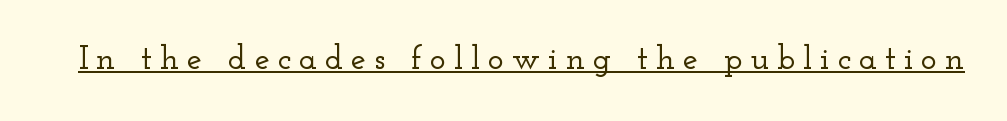
The letters carry serifs — small finishing strokes at the ends of their stems. Does the lettering tilt? It doesn't — this is upright. Spacing verdict: proportional, widths tailored to each character. Spacing between characters has been opened up far beyond the box default. Emphasis is given by a line drawn under the lettering.
